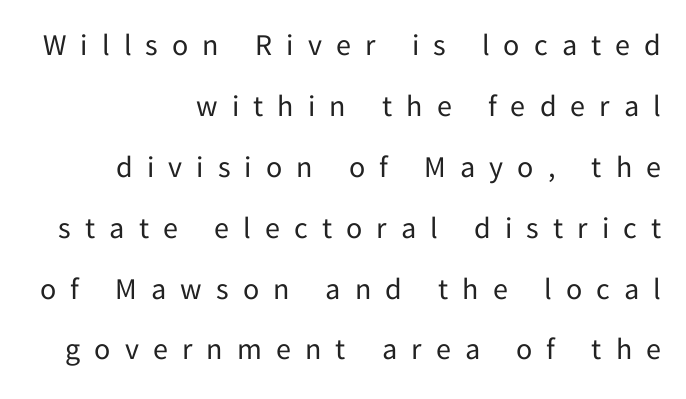
Q: Is the text bold? A: No.
Q: Is the text italic (slanted)? A: No, it is upright.
Q: Is the typeface a serif or a sans-serif typeface? A: Sans-serif.
Q: Is the text underlined? A: No.
Q: How is the paragraph aligned? A: Right-aligned.
Q: Is the spacing between letters normal or unusually wide? A: Unusually wide.
Q: Is the spacing between lines tight, normal or loose? A: Loose.
Q: Width (condensed, normal, or wide)? A: Normal.
Q: Stroke contrast? A: Low.
Q: x-height? A: Medium.
Q: Monospaced? A: No.
